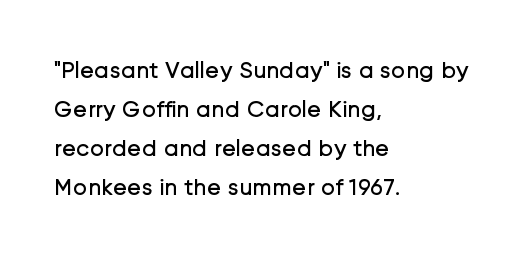
The image shows 24 px text type, upright; set left-aligned, normal line spacing (1.62x), normal letter spacing, not underlined.
